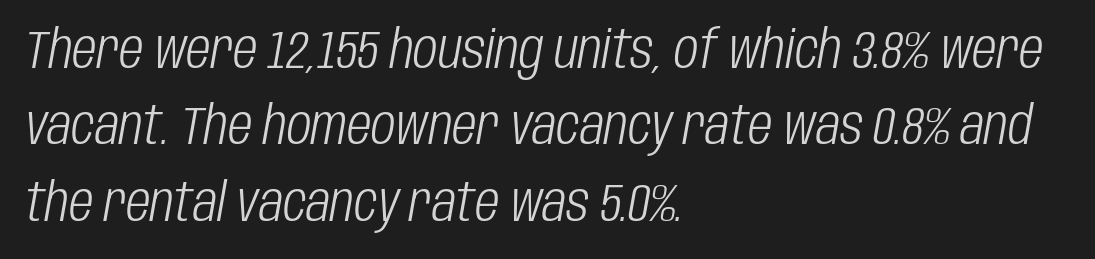
{"italic": "yes", "lean": "right", "slant_degrees": 10, "bold": "no", "weight": "light", "width": "condensed", "stroke_contrast": "low", "x_height": "large", "monospaced": "no", "underline": "no", "align": "left", "line_spacing": "normal", "line_spacing_ratio": 1.44, "letter_spacing": "normal", "letter_spacing_em": 0.0, "glyph_px": 53}
